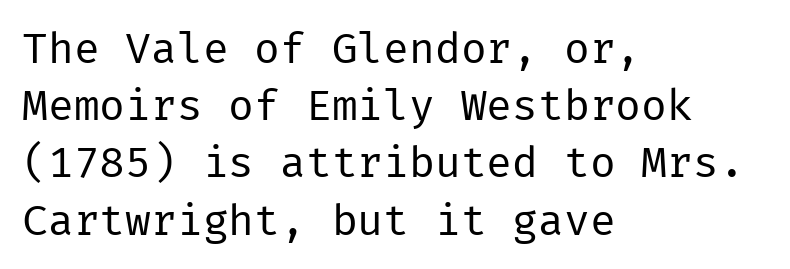
The image shows 43 px regular-weight sans-serif type, upright; set left-aligned, normal line spacing (1.33x), normal letter spacing, not underlined; low stroke contrast and a medium x-height.
